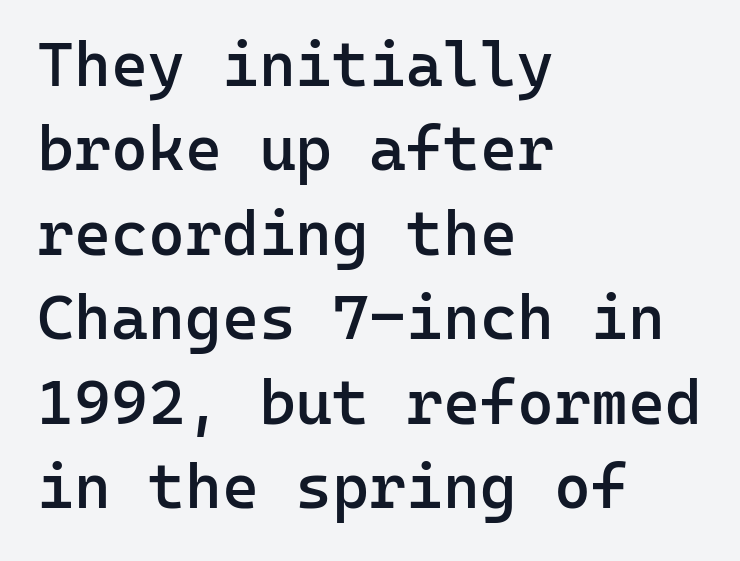
The image shows 63 px semibold sans-serif type, upright, monospaced; set left-aligned, normal line spacing (1.34x), normal letter spacing, not underlined; low stroke contrast and a medium x-height.
